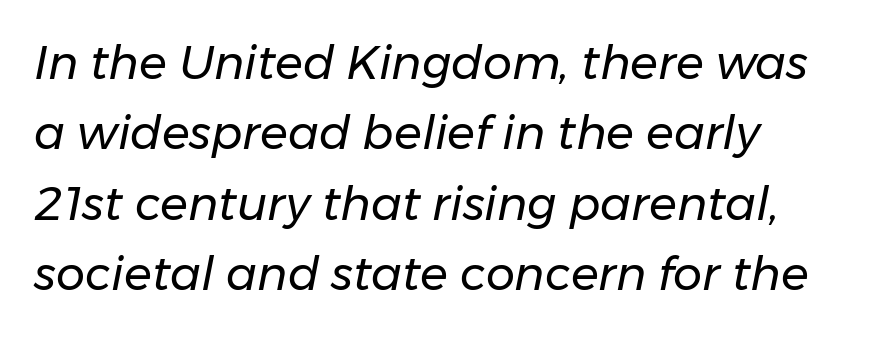
If you drew a line through each stem, it would be angled. Underline: absent. Rows of type keep a routine distance in the vertical direction. Each letter keeps its own natural width here, so spacing adapts to shape. The gaps between neighbouring characters are ordinary and unremarkable. In CSS terms this would be text-align: left.
